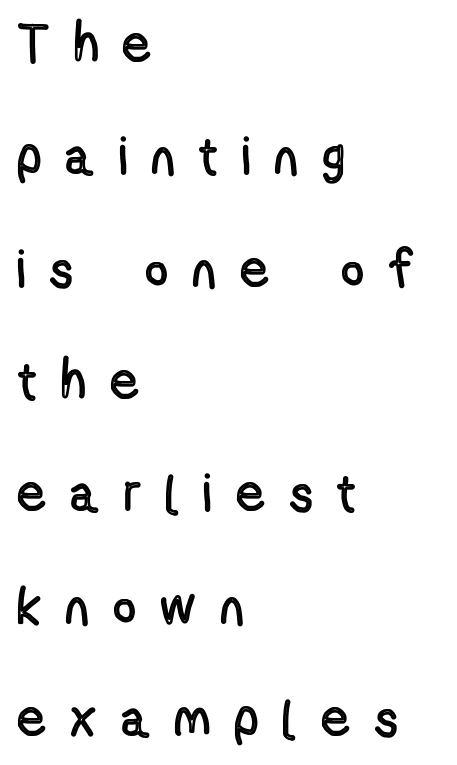
The image shows 53 px condensed type, upright; set left-aligned, loose line spacing (2.12x), unusually wide letter spacing (+0.49 em), not underlined; a medium x-height.
